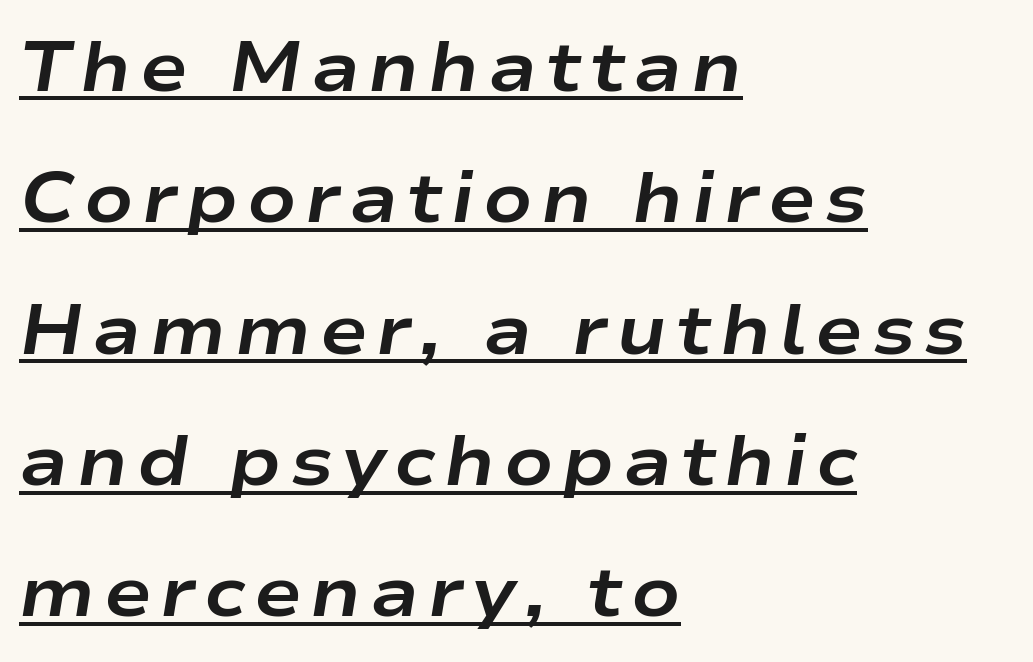
The image shows 71 px bold, wide type, italic (leaning right); set left-aligned, line spacing 1.85x, underlined; low stroke contrast and a medium x-height.
